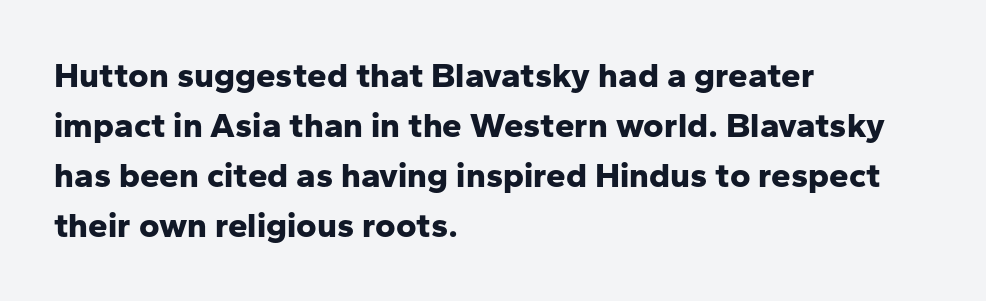
If you drew a line through each stem, it would be perfectly vertical. Is the letter spacing exaggerated? No — it looks like the ordinary default. Visually the block forms a straight wall on the left and a jagged coastline on the right. Are there feet on the stems? There aren't — it's a sans. The rendering uses a bold face; every stroke is thick and dark. Here the designer chose a conventional face with non-uniform glyph widths.
